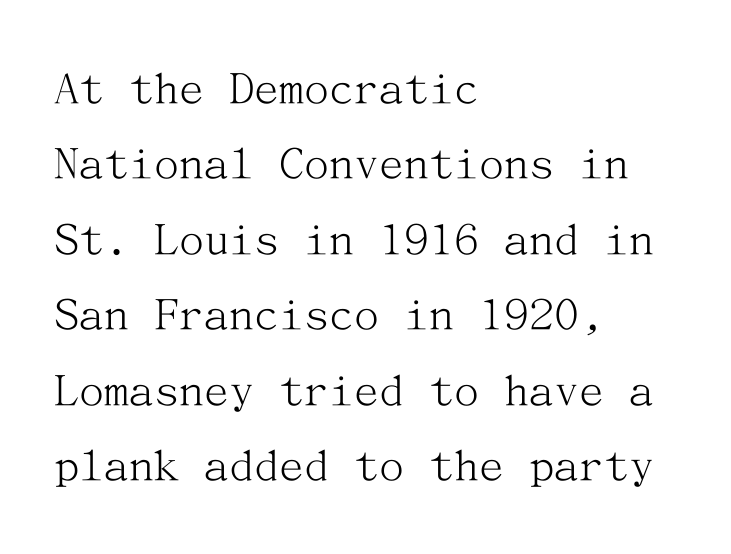
Q: Is the text bold? A: No.
Q: Is the text italic (slanted)? A: No, it is upright.
Q: Is the typeface a serif or a sans-serif typeface? A: Serif.
Q: Is the text underlined? A: No.
Q: How is the paragraph aligned? A: Left-aligned.
Q: Is the spacing between letters normal or unusually wide? A: Normal.
Q: Is the spacing between lines tight, normal or loose? A: Normal.
Q: Width (condensed, normal, or wide)? A: Normal.
Q: Stroke contrast? A: Medium.
Q: x-height? A: Medium.
